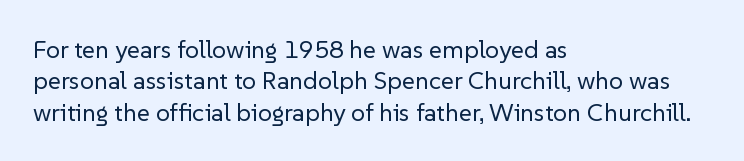
No letter is thick-stroked: the sample isn't bold. This is roman type, the default non-slanted kind. One glance says typical: line gaps are just what's usual. Plain, unruled lines of type. This sample is left-justified, so line endings fall wherever the words run out.
